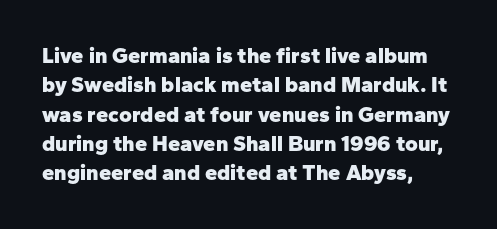
The rendering uses a moderate line-height, typical for paragraphs. On the weight axis this lands at bold, roughly 700. Short note: letters normally spaced. Italic? Not at all — the glyphs are vertical. The zone under the glyphs is completely vacant.
